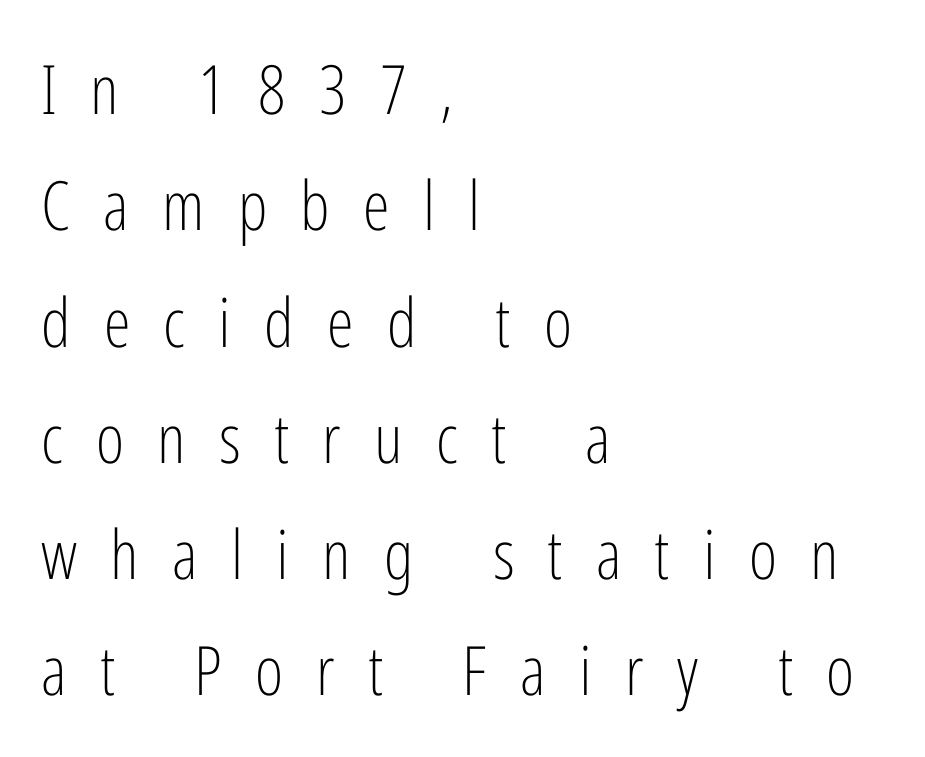
Posture: vertical. Is the block centered? No — it sits flush against the left margin. Is this a sans? Yes — the strokes have no serifs. The font sits on the lighter half of the weight spectrum, regular included. The horizontal fit of the characters is loose and conspicuously gappy. Check under the words: just untouched page.
